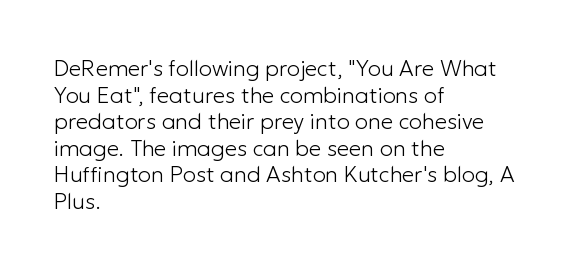
Q: Is the text bold? A: No.
Q: Is the text italic (slanted)? A: No, it is upright.
Q: Is the text underlined? A: No.
Q: How is the paragraph aligned? A: Left-aligned.
Q: Is the spacing between letters normal or unusually wide? A: Normal.
